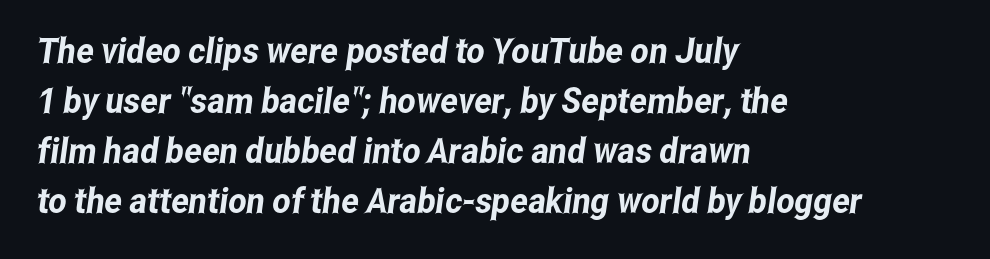
{"serif": "no", "width": "condensed", "stroke_contrast": "low", "x_height": "medium", "monospaced": "no", "underline": "no", "align": "left", "line_spacing": "normal", "line_spacing_ratio": 1.43, "letter_spacing": "normal", "letter_spacing_em": 0.0, "glyph_px": 35}
